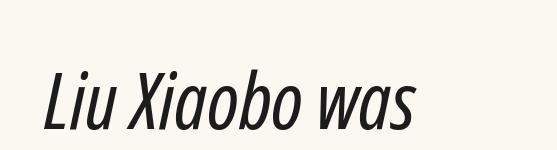
Do the characters align in a grid? No, the font is proportional. This is sans-serif lettering, the kind often seen on screens and signage. Tracking here is standard; glyphs follow each other at the usual distance. Ink coverage per letter is moderate at most.
